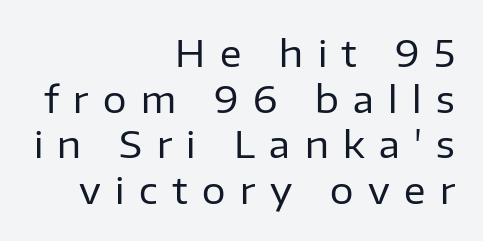
Q: Is the text bold? A: No.
Q: Is the text italic (slanted)? A: No, it is upright.
Q: Is the typeface a serif or a sans-serif typeface? A: Sans-serif.
Q: Is the text underlined? A: No.
Q: How is the paragraph aligned? A: Right-aligned.
Q: Is the spacing between letters normal or unusually wide? A: Unusually wide.
Q: Width (condensed, normal, or wide)? A: Normal.
Q: Stroke contrast? A: Low.
Q: x-height? A: Medium.
Q: Monospaced? A: No.
